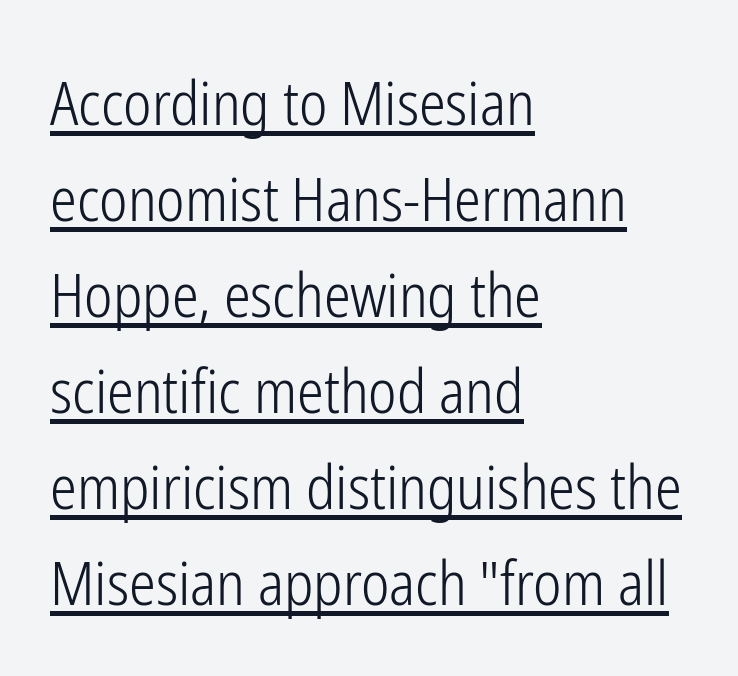
{"serif": "no", "italic": "no", "bold": "no", "weight": "light", "width": "condensed", "stroke_contrast": "low", "x_height": "medium", "monospaced": "no", "underline": "yes", "align": "left", "line_spacing": "normal", "line_spacing_ratio": 1.6, "letter_spacing": "normal", "letter_spacing_em": 0.0, "glyph_px": 60}
